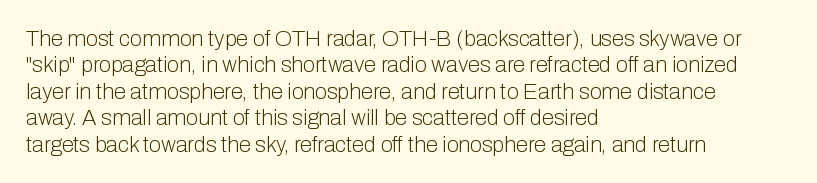
The image shows 22 px text type, upright; set left-aligned, line spacing 1.2x, normal letter spacing, not underlined.
